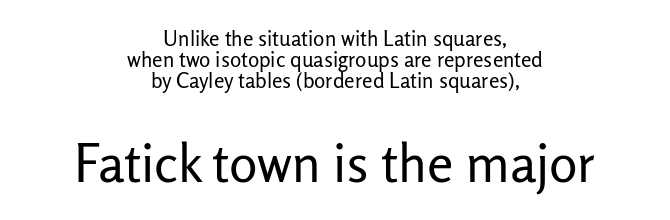
{"serif": "no", "italic": "no", "bold": "no", "weight": "regular", "width": "normal", "stroke_contrast": "low", "x_height": "medium", "monospaced": "no", "underline": "no", "align": "center", "line_spacing": "tight", "line_spacing_ratio": 0.99, "letter_spacing": "normal", "letter_spacing_em": 0.0, "larger_block": "second", "size_ratio": 2.52, "glyph_px": 53}
